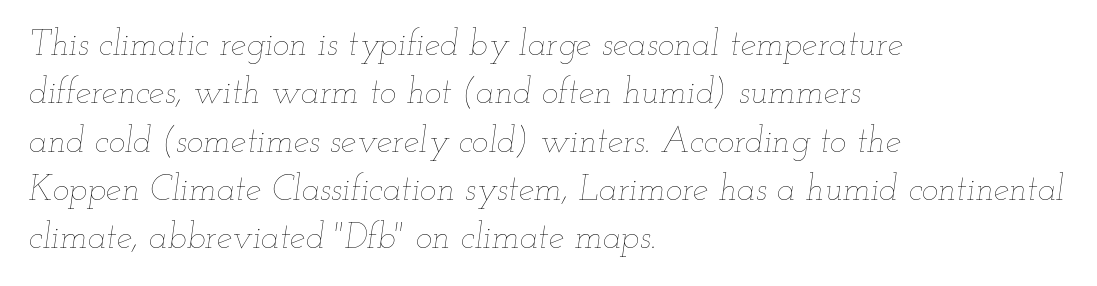
The image shows 35 px thin, wide type, italic (leaning right); set left-aligned, normal line spacing (1.38x), normal letter spacing, not underlined; low stroke contrast and a small x-height.
